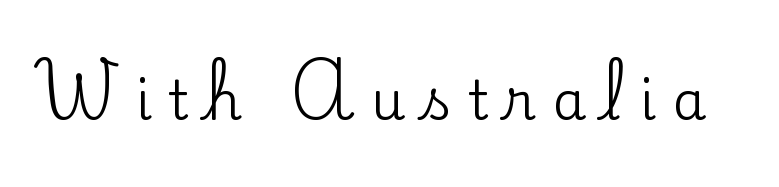
The font family rendered here belongs to the serif group. Note the varied advance widths — an 'i' is clearly narrower than an 'm'. Glyph-to-glyph distance is far greater than everyday printed text. The string is rendered with underlining switched off. The letters stand straight up with perfectly vertical stems.
